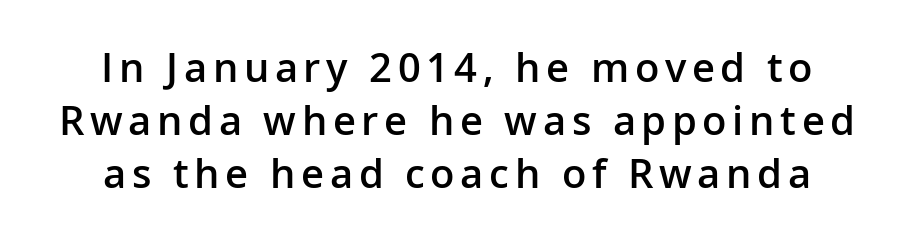
{"serif": "no", "italic": "no", "bold": "semi", "weight": "semibold", "width": "normal", "stroke_contrast": "low", "x_height": "medium", "monospaced": "no", "underline": "no", "line_spacing": "normal", "line_spacing_ratio": 1.32, "glyph_px": 40}
